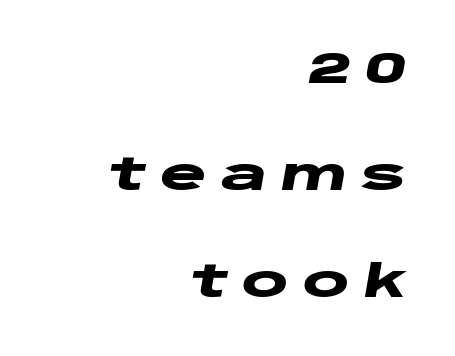
The image shows 44 px heavy, wide type, italic (leaning right); set right-aligned, loose line spacing (2.43x), unusually wide letter spacing (+0.32 em), not underlined; low stroke contrast and a large x-height.
